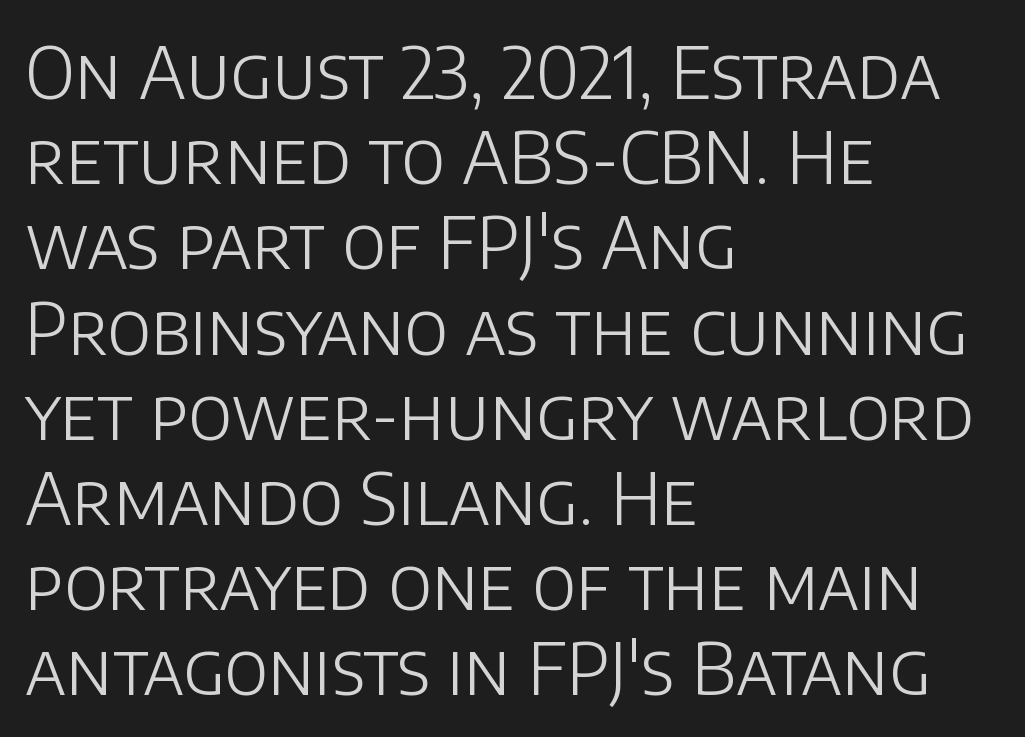
Q: Is the text bold? A: No.
Q: Is the text italic (slanted)? A: No, it is upright.
Q: Is the typeface a serif or a sans-serif typeface? A: Sans-serif.
Q: Is the text underlined? A: No.
Q: How is the paragraph aligned? A: Left-aligned.
Q: Is the spacing between letters normal or unusually wide? A: Normal.
Q: Width (condensed, normal, or wide)? A: Normal.
Q: Stroke contrast? A: Low.
Q: x-height? A: Large.
Q: Monospaced? A: No.
